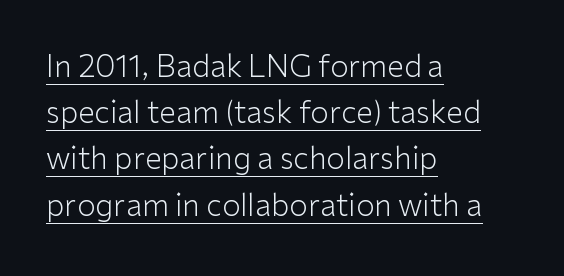
Q: Is the text bold? A: No.
Q: Is the text italic (slanted)? A: No, it is upright.
Q: Is the typeface a serif or a sans-serif typeface? A: Sans-serif.
Q: Is the text underlined? A: Yes.
Q: How is the paragraph aligned? A: Left-aligned.
Q: Is the spacing between letters normal or unusually wide? A: Normal.
Q: Is the spacing between lines tight, normal or loose? A: Normal.
Q: Width (condensed, normal, or wide)? A: Normal.
Q: Stroke contrast? A: Low.
Q: x-height? A: Medium.
Q: Monospaced? A: No.
